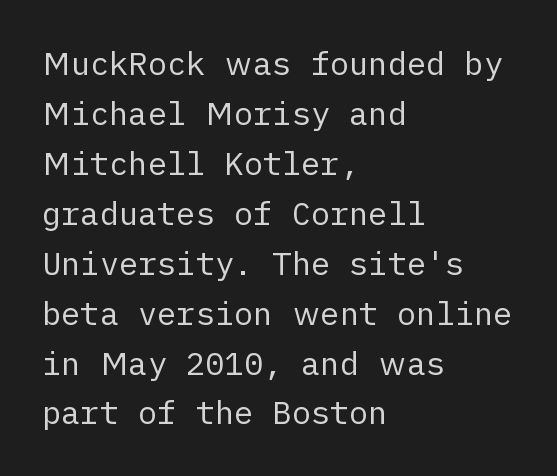
The image shows 32 px regular-weight sans-serif type, upright; set left-aligned, normal line spacing (1.56x), normal letter spacing, not underlined; low stroke contrast and a medium x-height.
